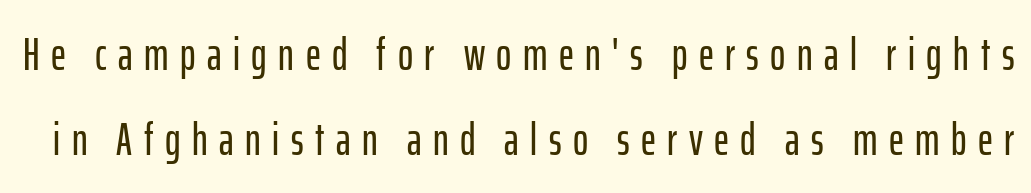
The image shows 46 px condensed sans-serif type, upright; set line spacing 1.84x, unusually wide letter spacing (+0.25 em), not underlined; low stroke contrast and a medium x-height.
